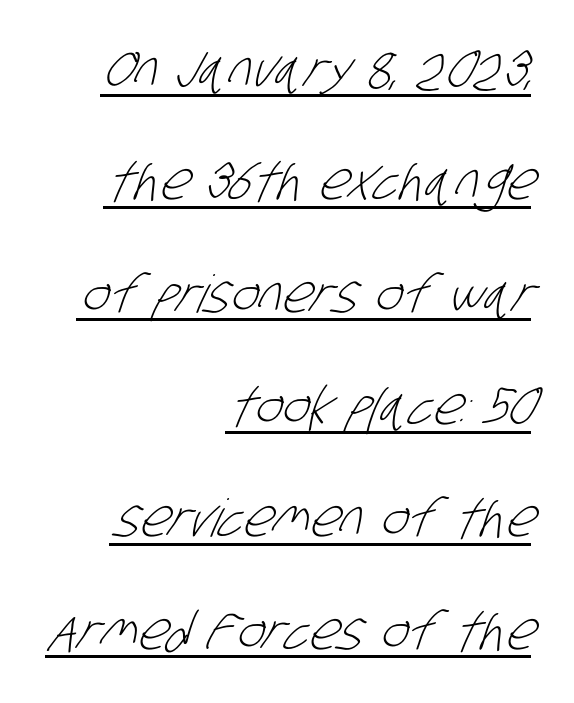
The image shows 52 px light, condensed sans-serif type; set right-aligned, loose line spacing (2.16x), normal letter spacing, underlined; low stroke contrast and a large x-height.
